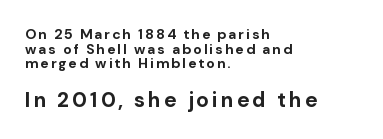
{"italic": "no", "bold": "yes", "underline": "no", "align": "left", "line_spacing": "tight", "line_spacing_ratio": 1.05, "larger_block": "second", "size_ratio": 1.5, "glyph_px": 21}
